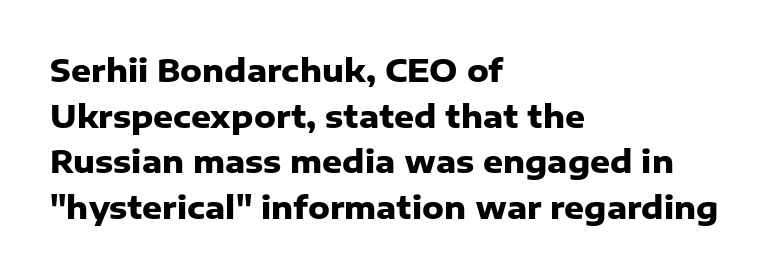
In terms of weight, the rendering is a true, heavy bold. The line texture is even and compact thanks to regular tracking. A roman cut, with each character standing at attention. Reading down the column, the eye jumps a familiar distance to each next line. In CSS terms this would be text-align: left. Here the designer chose a conventional face with non-uniform glyph widths.
